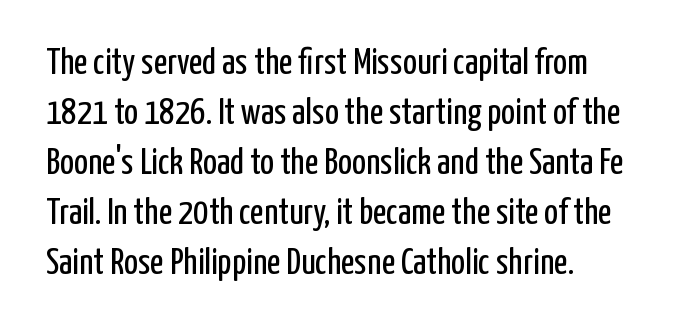
{"serif": "no", "italic": "no", "bold": "no", "weight": "regular", "width": "condensed", "stroke_contrast": "low", "x_height": "medium", "monospaced": "no", "underline": "no", "align": "left", "line_spacing": "normal", "line_spacing_ratio": 1.35, "letter_spacing": "normal", "letter_spacing_em": 0.0, "glyph_px": 37}
